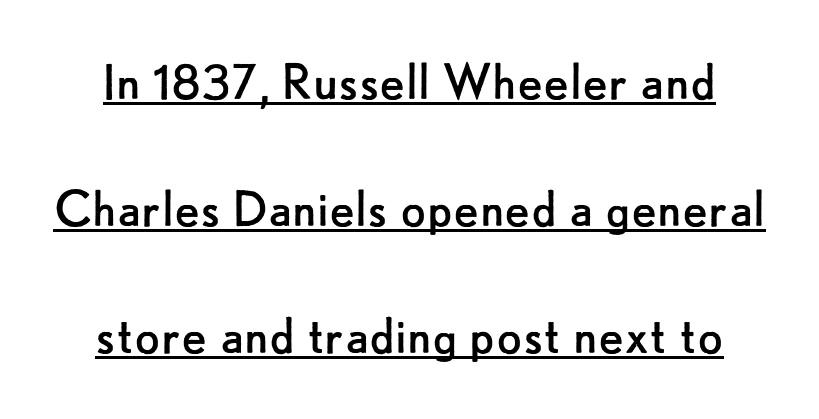
{"serif": "no", "italic": "no", "bold": "no", "weight": "regular", "width": "normal", "stroke_contrast": "low", "x_height": "small", "monospaced": "no", "underline": "yes", "line_spacing": "loose", "line_spacing_ratio": 2.15, "letter_spacing": "normal", "letter_spacing_em": 0.0, "glyph_px": 59}
